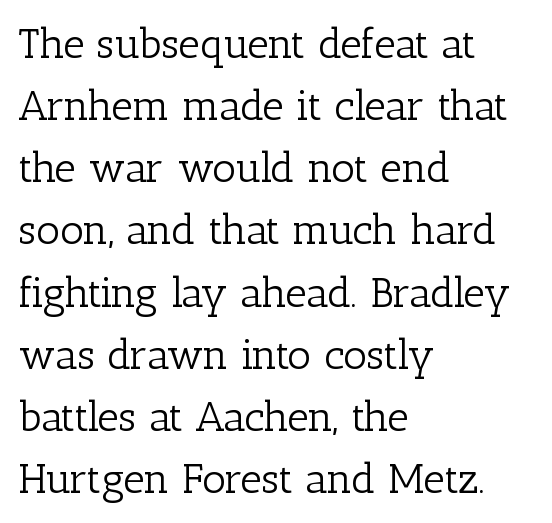
The image shows 42 px light serif type, upright; set left-aligned, normal line spacing (1.48x), normal letter spacing, not underlined; low stroke contrast and a medium x-height.
